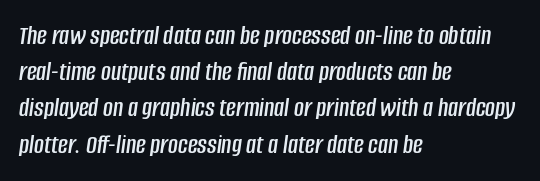
The image shows 27 px text type, italic (leaning right); set left-aligned, normal line spacing (1.34x), normal letter spacing, not underlined.
